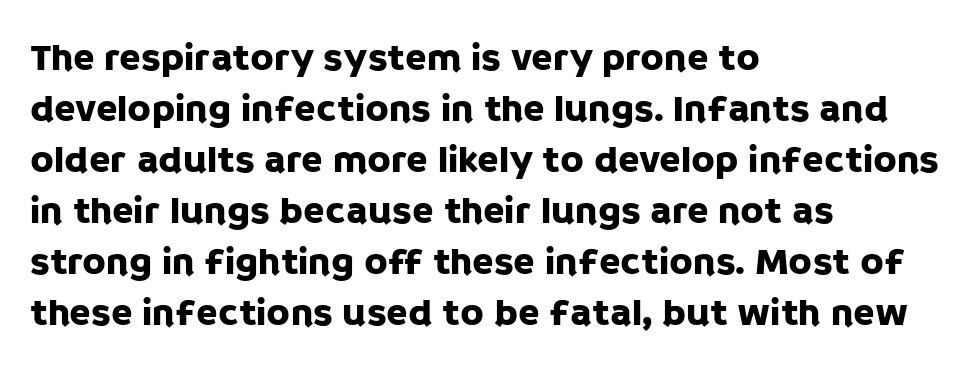
Q: Is the text italic (slanted)? A: No, it is upright.
Q: Is the typeface a serif or a sans-serif typeface? A: Sans-serif.
Q: Is the text underlined? A: No.
Q: How is the paragraph aligned? A: Left-aligned.
Q: Is the spacing between letters normal or unusually wide? A: Normal.
Q: Is the spacing between lines tight, normal or loose? A: Normal.
Q: Width (condensed, normal, or wide)? A: Normal.
Q: Stroke contrast? A: Low.
Q: x-height? A: Large.
Q: Monospaced? A: No.
